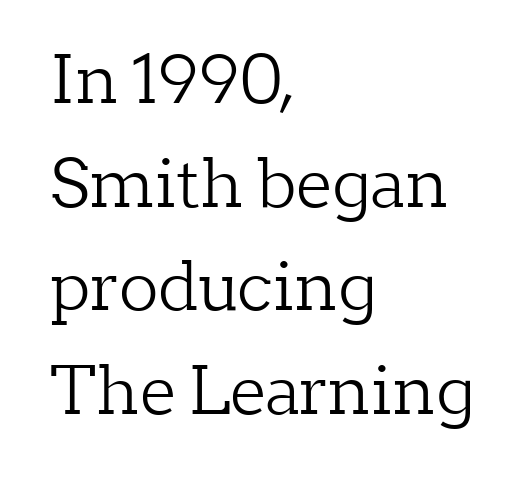
{"serif": "yes", "italic": "no", "bold": "no", "weight": "light", "width": "normal", "stroke_contrast": "low", "x_height": "medium", "monospaced": "no", "underline": "no", "align": "left", "line_spacing": "normal", "line_spacing_ratio": 1.57, "letter_spacing": "normal", "letter_spacing_em": 0.0, "glyph_px": 66}
